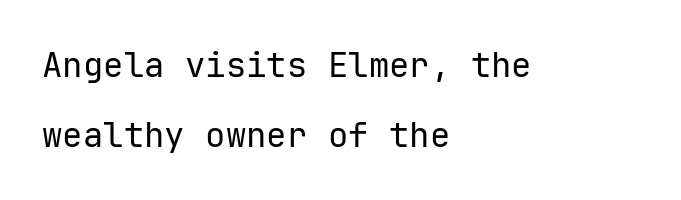
The passage shown is typeset with a sans-serif family. In terms of letterspacing, this is plain default setting. Horizontal bands of white between lines are thick stripes. The paragraph shown leans on its left margin.
